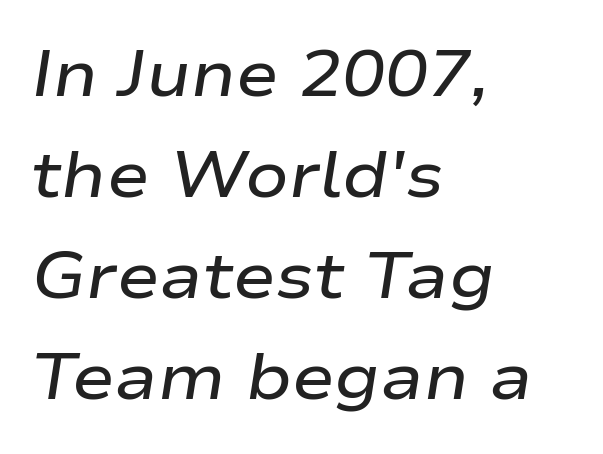
{"italic": "yes", "lean": "right", "slant_degrees": 9, "bold": "semi", "weight": "semibold", "width": "wide", "stroke_contrast": "low", "x_height": "medium", "monospaced": "no", "underline": "no", "align": "left", "line_spacing": "normal", "line_spacing_ratio": 1.58, "letter_spacing": "normal", "letter_spacing_em": 0.0, "glyph_px": 64}
